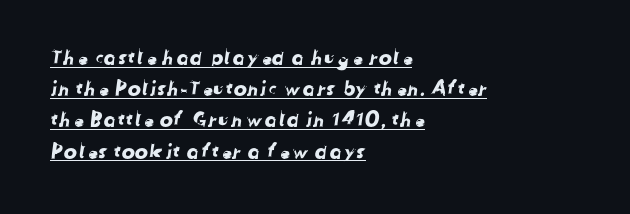
Q: Is the text underlined? A: Yes.
Q: How is the paragraph aligned? A: Left-aligned.
Q: Is the spacing between letters normal or unusually wide? A: Normal.
Q: Is the spacing between lines tight, normal or loose? A: Normal.
